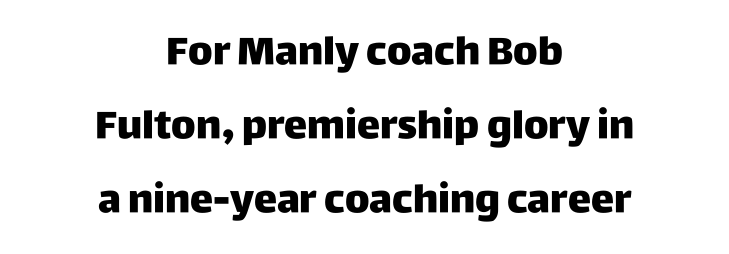
Weight check: bold — yes, fully. Interline gaps are noticeably wide in this sample. Ordinary non-slanted type is in use. The lines in this sample share a center point and differ in where they start and stop. Is the letter spacing exaggerated? No — it looks like the ordinary default. Glance below the letters and you will spot only blank space.
